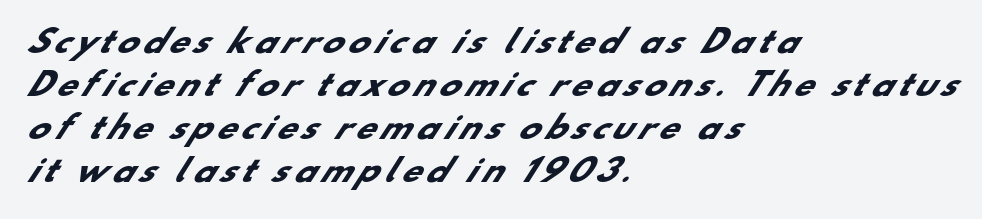
Q: Is the text bold? A: Yes.
Q: Is the typeface a serif or a sans-serif typeface? A: Sans-serif.
Q: Is the text underlined? A: No.
Q: How is the paragraph aligned? A: Left-aligned.
Q: Is the spacing between lines tight, normal or loose? A: Normal.
Q: Width (condensed, normal, or wide)? A: Normal.
Q: Stroke contrast? A: Low.
Q: x-height? A: Small.
Q: Monospaced? A: No.
